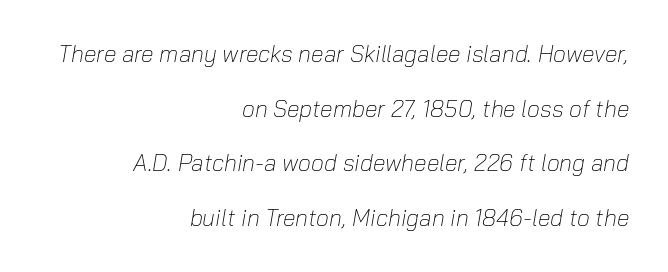
Q: Is the text bold? A: No.
Q: Is the text italic (slanted)? A: Yes, it leans right by about 10 degrees.
Q: Is the text underlined? A: No.
Q: How is the paragraph aligned? A: Right-aligned.
Q: Is the spacing between letters normal or unusually wide? A: Normal.
Q: Is the spacing between lines tight, normal or loose? A: Loose.
